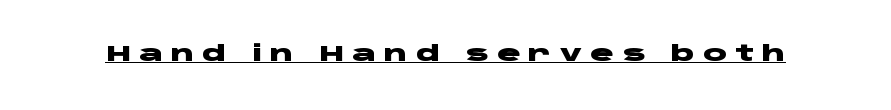
The image shows 22 px bold type, upright; set unusually wide letter spacing (+0.37 em), underlined.
